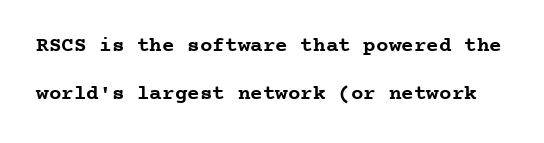
{"italic": "no", "bold": "yes", "underline": "no", "line_spacing": "loose", "line_spacing_ratio": 2.3, "letter_spacing": "normal", "letter_spacing_em": 0.0, "glyph_px": 21}
